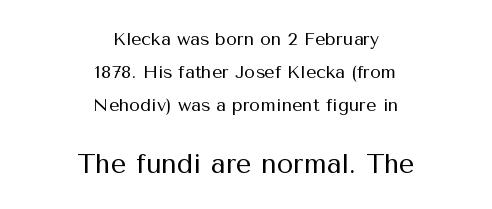
{"italic": "no", "bold": "no", "underline": "no", "align": "center", "line_spacing_ratio": 1.83, "letter_spacing": "normal", "letter_spacing_em": 0.0, "larger_block": "second", "size_ratio": 1.5, "glyph_px": 27}
